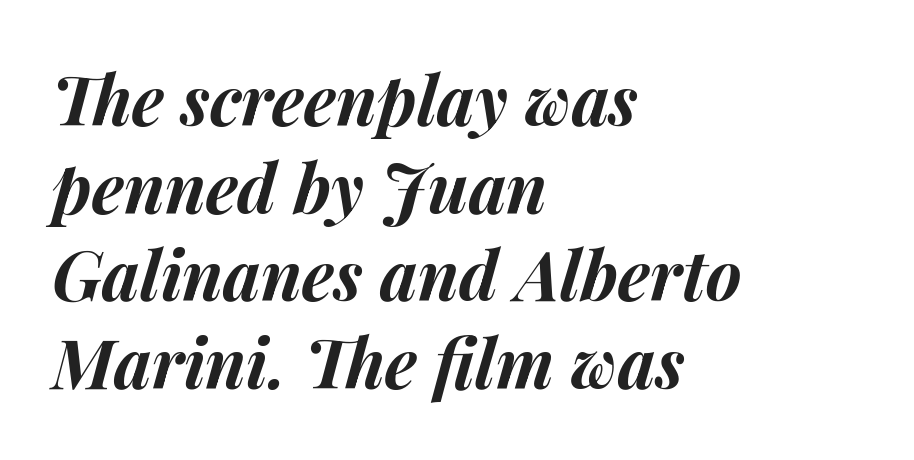
The image shows 68 px bold type, italic (leaning right); set left-aligned, normal line spacing (1.29x), normal letter spacing, not underlined; medium stroke contrast and a medium x-height.
